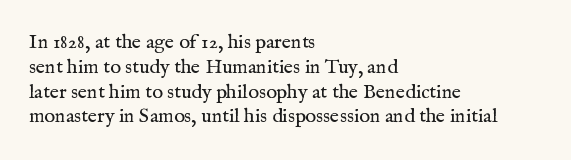
The image shows 20 px text type, upright; set left-aligned, line spacing 1.24x, normal letter spacing, not underlined.
